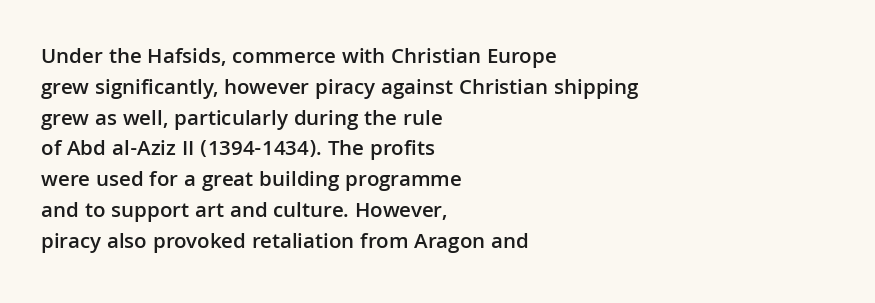
A typesetter would call this zero additional tracking. Decoration check: the copy has no underline. Set as a demibold, roughly 600 on the weight scale. The rendering uses a moderate line-height, typical for paragraphs.
